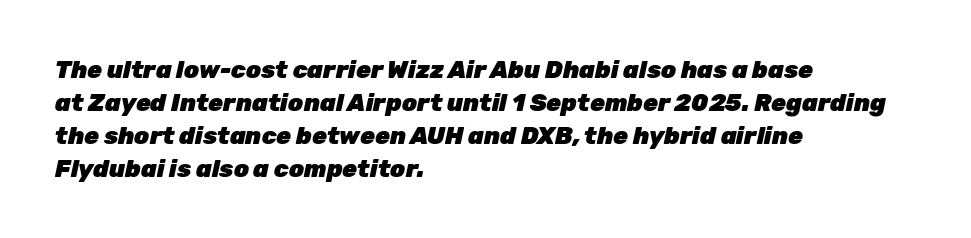
{"italic": "yes", "lean": "right", "slant_degrees": 12, "bold": "yes", "underline": "no", "align": "left", "line_spacing": "normal", "line_spacing_ratio": 1.37, "letter_spacing": "normal", "letter_spacing_em": 0.0, "glyph_px": 24}
